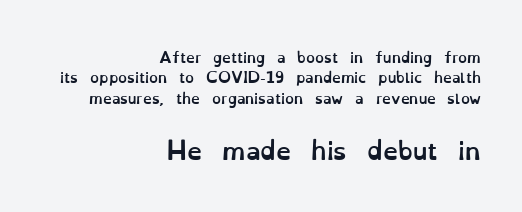
{"italic": "no", "bold": "yes", "underline": "no", "align": "right", "line_spacing": "normal", "line_spacing_ratio": 1.46, "letter_spacing": "normal", "letter_spacing_em": 0.0, "larger_block": "second", "size_ratio": 1.71, "glyph_px": 24}
